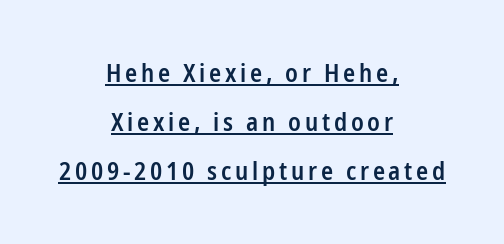
The image shows 25 px text type, upright; set centered, loose line spacing (1.97x), underlined.
